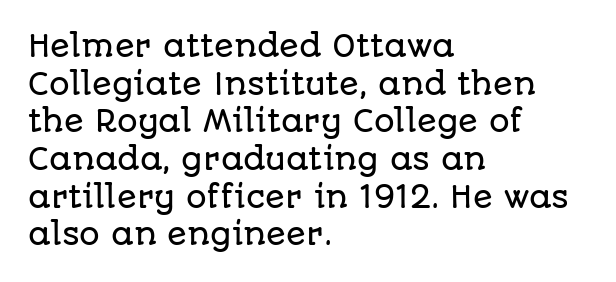
Q: Is the text italic (slanted)? A: No, it is upright.
Q: Is the typeface a serif or a sans-serif typeface? A: Sans-serif.
Q: Is the text underlined? A: No.
Q: How is the paragraph aligned? A: Left-aligned.
Q: Is the spacing between letters normal or unusually wide? A: Normal.
Q: Is the spacing between lines tight, normal or loose? A: Normal.
Q: Width (condensed, normal, or wide)? A: Normal.
Q: Stroke contrast? A: Low.
Q: x-height? A: Large.
Q: Monospaced? A: No.
